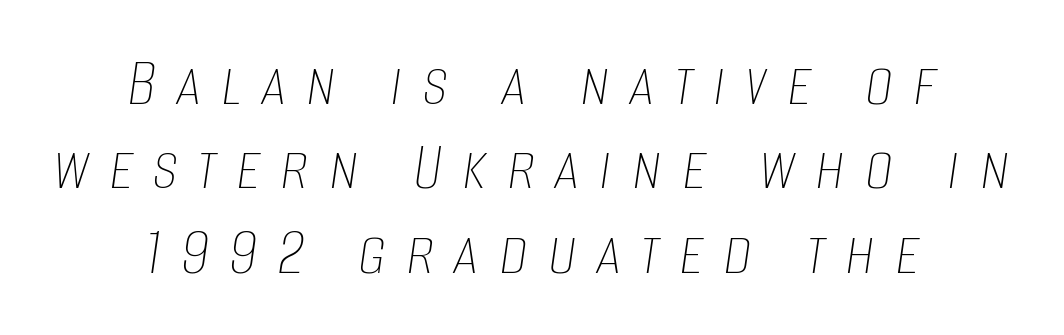
The typesetter chose a symmetrical, centered arrangement here. Rule under the text: the space is simply empty. Students, note that the glyphs here are deliberately spaced far apart. Weight: regular or lighter. The passage shown leans; its letterforms are oblique.
